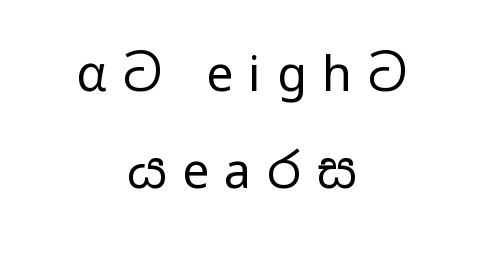
{"serif": "no", "italic": "no", "bold": "no", "weight": "regular", "width": "wide", "stroke_contrast": "low", "x_height": "medium", "monospaced": "no", "underline": "no", "align": "center", "line_spacing": "loose", "line_spacing_ratio": 2.03, "letter_spacing": "wide", "letter_spacing_em": 0.33, "glyph_px": 48}
